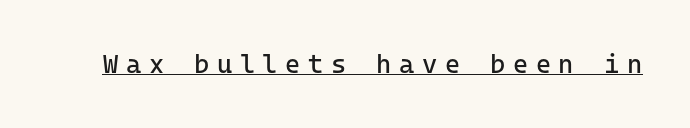
Style check: upright. Honestly, the underline is the first thing you notice here. Stem width sits at or under what a default text font uses. Someone cranked the tracking dial way up on this one.
